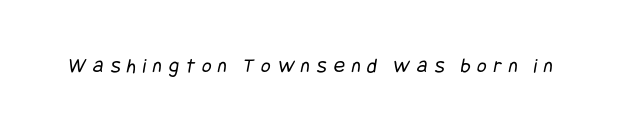
{"bold": "no", "underline": "no", "letter_spacing": "wide", "letter_spacing_em": 0.32, "glyph_px": 21}
